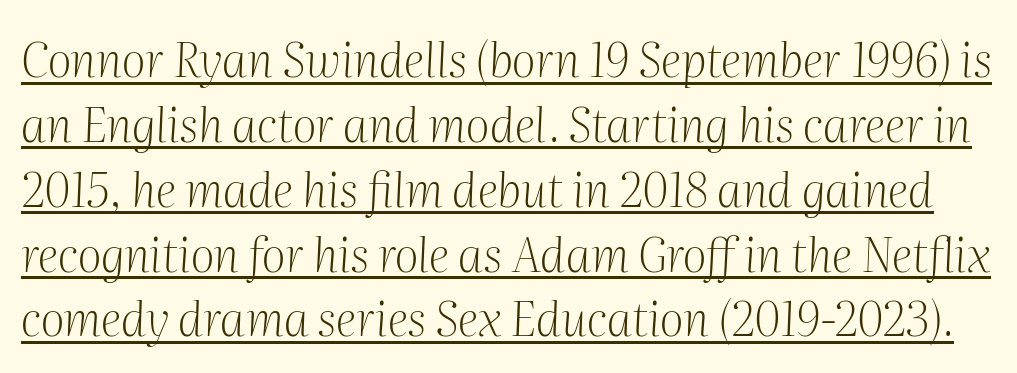
{"serif": "yes", "italic": "yes", "lean": "right", "slant_degrees": 2, "bold": "no", "weight": "light", "width": "normal", "stroke_contrast": "medium", "x_height": "medium", "monospaced": "no", "underline": "yes", "line_spacing": "normal", "line_spacing_ratio": 1.38, "letter_spacing": "normal", "letter_spacing_em": 0.0, "glyph_px": 47}
